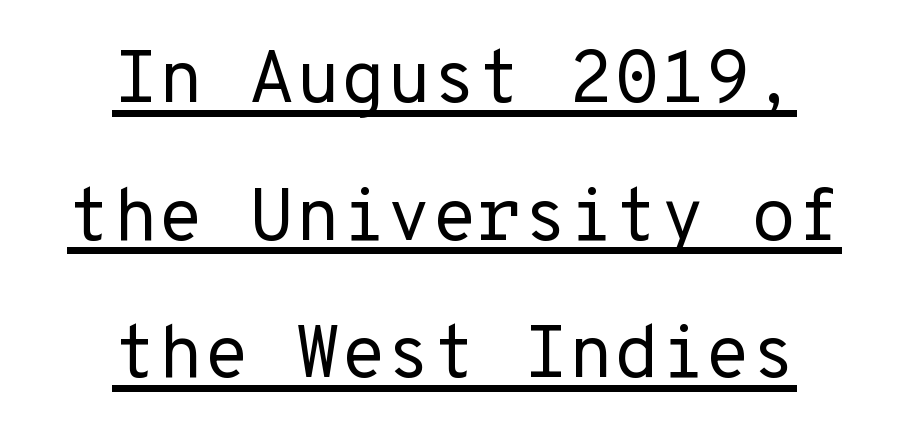
The image shows 74 px regular-weight sans-serif type, upright, monospaced; set centered, line spacing 1.86x, normal letter spacing, underlined; low stroke contrast and a medium x-height.
